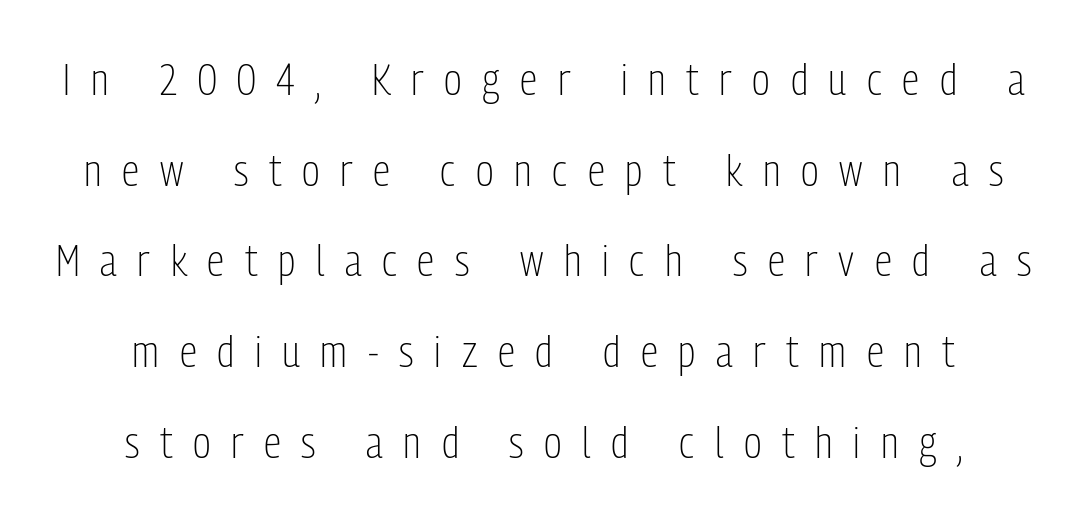
Q: Is the text bold? A: No.
Q: Is the text italic (slanted)? A: No, it is upright.
Q: Is the typeface a serif or a sans-serif typeface? A: Sans-serif.
Q: Is the text underlined? A: No.
Q: Is the spacing between letters normal or unusually wide? A: Unusually wide.
Q: Is the spacing between lines tight, normal or loose? A: Loose.
Q: Width (condensed, normal, or wide)? A: Condensed.
Q: Stroke contrast? A: Low.
Q: x-height? A: Medium.
Q: Monospaced? A: No.
